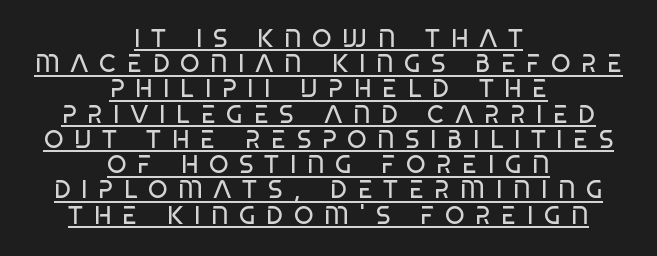
The image shows 25 px text type; set centered, tight line spacing (1.01x), unusually wide letter spacing (+0.42 em), underlined.
